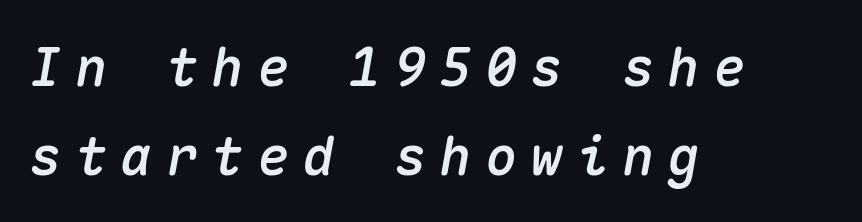
The letters march in equal steps, a hallmark of fixed-pitch type. The compositor pushed each line to the left boundary. The passage shown is not underscored anywhere. The tracking jumps out immediately: characters are airy and widely separated. These lines sit exactly where default settings would place them. Italic: yes, the glyphs are oblique.
